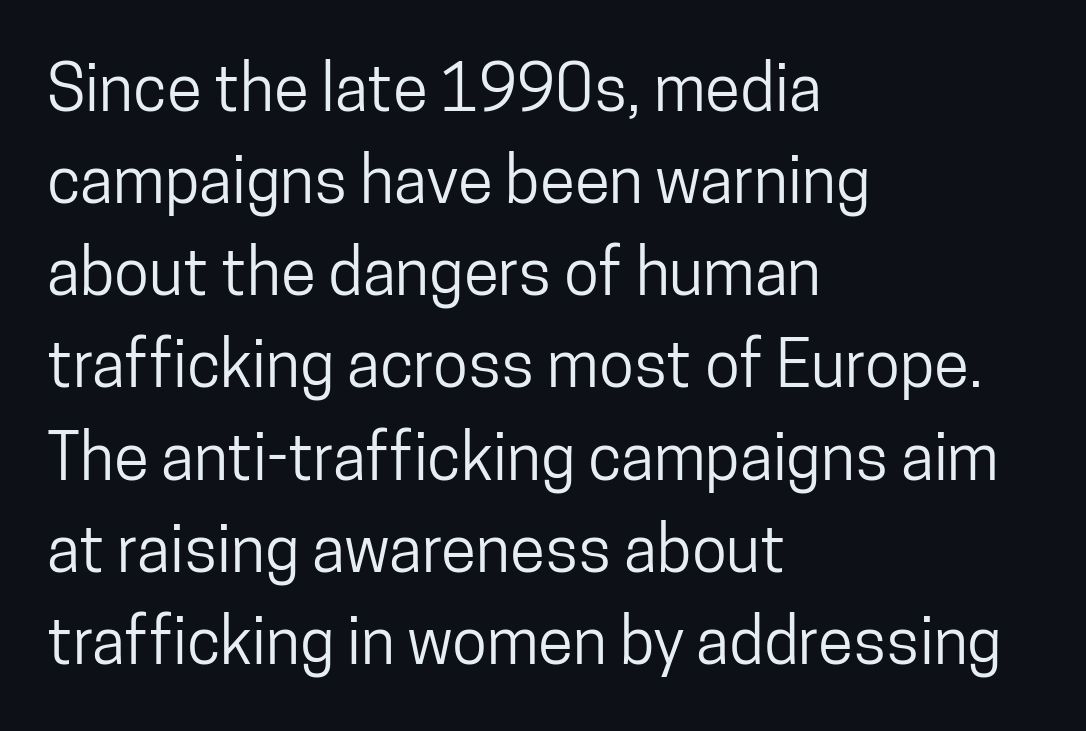
Italic: no, the glyphs are upright roman. Varying glyph widths throughout — classic text-font behaviour. What stands out about the letter spacing? Nothing — it is the standard amount. A student would call this left alignment; a typographer would say flush left, rag right.
